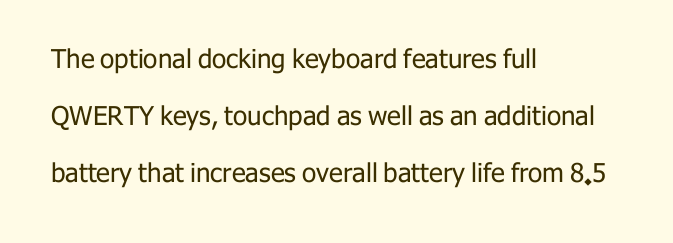
Each stroke keeps to a modest, everyday thickness or less. The words here are not underlined. The typography opts for an upright posture over an oblique one. The ragged edge is on the right, which tells us the setting is flush left. Nothing unusual about the tracking: characters are spaced as the font intends.
